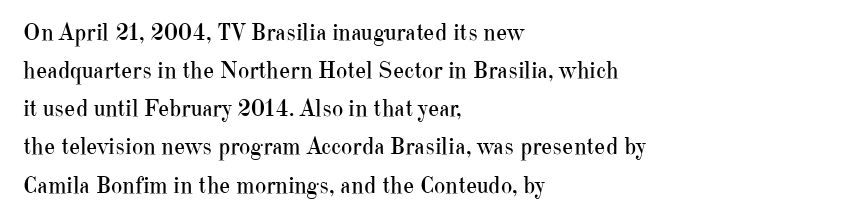
Q: Is the text bold? A: No.
Q: Is the text italic (slanted)? A: No, it is upright.
Q: Is the text underlined? A: No.
Q: How is the paragraph aligned? A: Left-aligned.
Q: Is the spacing between letters normal or unusually wide? A: Normal.
Q: Is the spacing between lines tight, normal or loose? A: Normal.
